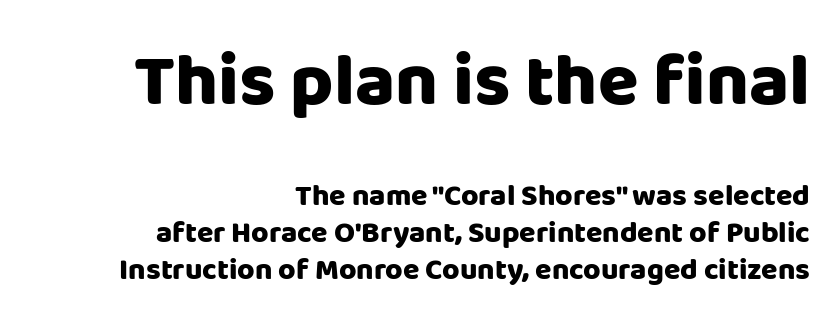
Examine the stroke ends and you'll find no serifs. Ordinary non-slanted type is in use. Larger block? The one above; the one below is distinctly smaller. Between one letter and the next there's only the usual sliver of space. The letters advance in unequal steps, a hallmark of proportional type.
